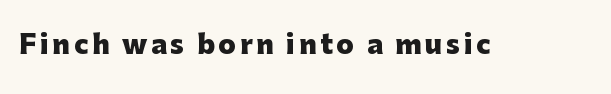
Q: Is the text bold? A: Yes.
Q: Is the text italic (slanted)? A: No, it is upright.
Q: Is the text underlined? A: No.
